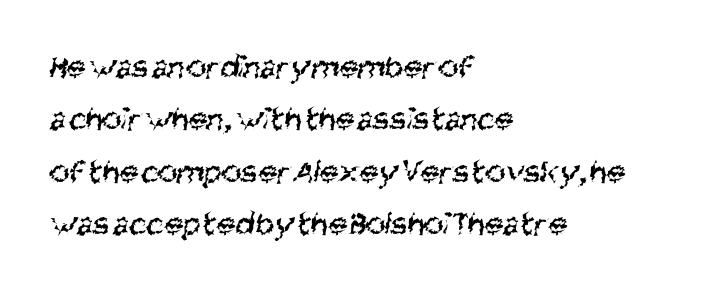
{"serif": "no", "bold": "no", "weight": "regular", "width": "condensed", "stroke_contrast": "medium", "x_height": "large", "monospaced": "no", "underline": "no", "align": "left", "line_spacing": "normal", "line_spacing_ratio": 1.54, "letter_spacing": "normal", "letter_spacing_em": 0.0, "glyph_px": 34}
